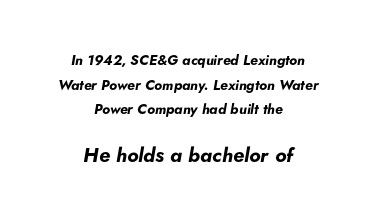
The image shows 20 px bold type, italic (leaning right); set centered, line spacing 1.76x, normal letter spacing, not underlined; the second (bottom) block is 1.43x larger.
